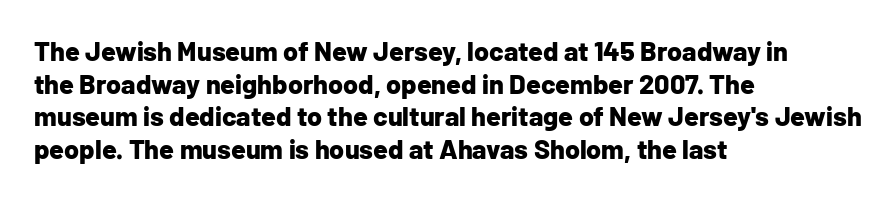
{"italic": "no", "bold": "yes", "underline": "no", "align": "left", "line_spacing_ratio": 1.21, "letter_spacing": "normal", "letter_spacing_em": 0.0, "glyph_px": 27}
